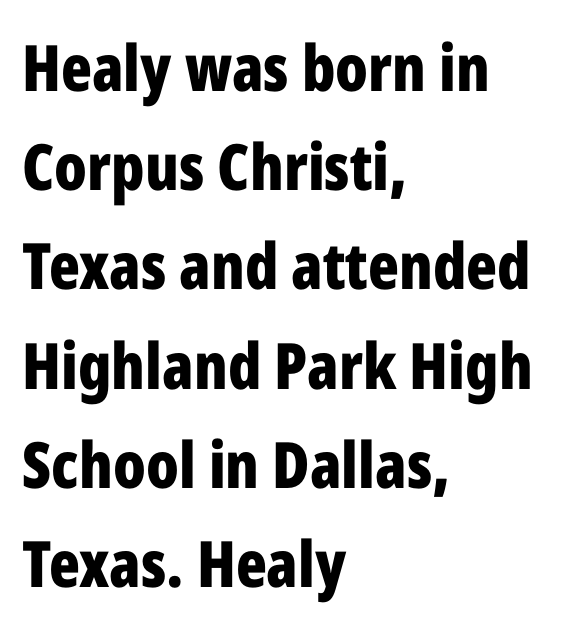
Q: Is the text bold? A: Yes.
Q: Is the text italic (slanted)? A: No, it is upright.
Q: Is the typeface a serif or a sans-serif typeface? A: Sans-serif.
Q: Is the text underlined? A: No.
Q: How is the paragraph aligned? A: Left-aligned.
Q: Is the spacing between letters normal or unusually wide? A: Normal.
Q: Is the spacing between lines tight, normal or loose? A: Normal.
Q: Width (condensed, normal, or wide)? A: Condensed.
Q: Stroke contrast? A: Low.
Q: x-height? A: Medium.
Q: Monospaced? A: No.
